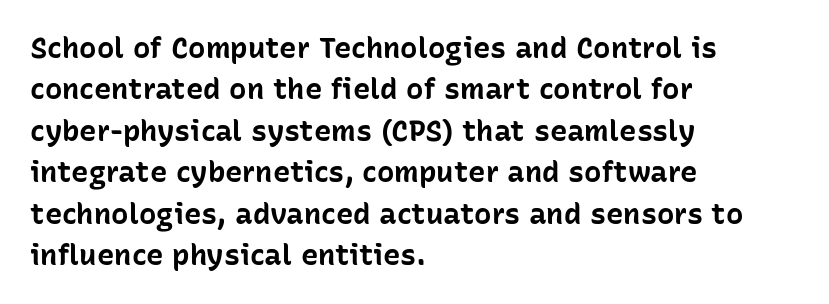
The image shows 29 px bold sans-serif type, upright; set left-aligned, normal line spacing (1.43x), normal letter spacing, not underlined; low stroke contrast and a medium x-height.
